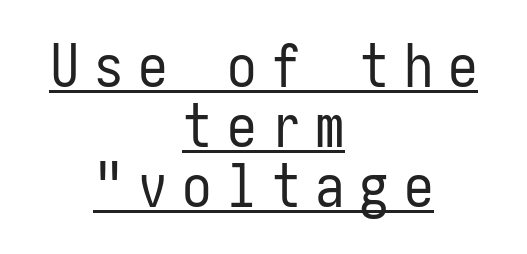
The image shows 59 px regular-weight, condensed sans-serif type, upright; set centered, tight line spacing (1.02x), unusually wide letter spacing (+0.25 em), underlined; low stroke contrast and a medium x-height.
